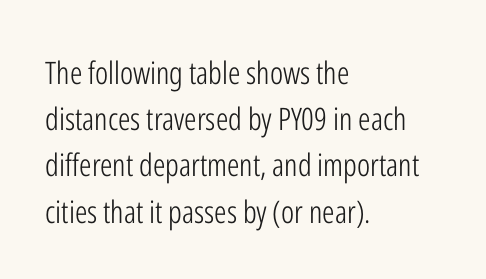
Q: Is the text bold? A: No.
Q: Is the text italic (slanted)? A: No, it is upright.
Q: Is the typeface a serif or a sans-serif typeface? A: Sans-serif.
Q: Is the text underlined? A: No.
Q: How is the paragraph aligned? A: Left-aligned.
Q: Is the spacing between letters normal or unusually wide? A: Normal.
Q: Is the spacing between lines tight, normal or loose? A: Normal.
Q: Width (condensed, normal, or wide)? A: Condensed.
Q: Stroke contrast? A: Low.
Q: x-height? A: Medium.
Q: Monospaced? A: No.
